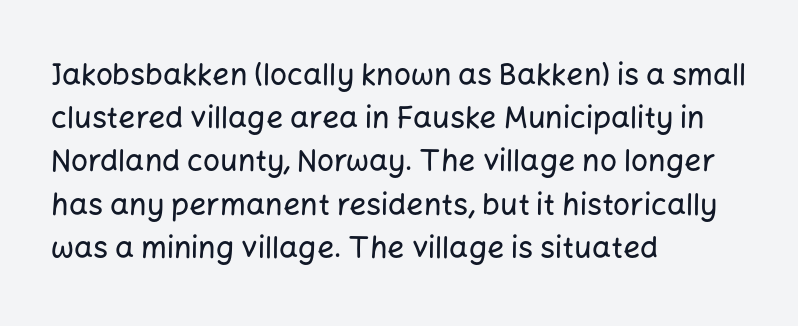
Q: Is the text italic (slanted)? A: No, it is upright.
Q: Is the typeface a serif or a sans-serif typeface? A: Sans-serif.
Q: Is the text underlined? A: No.
Q: How is the paragraph aligned? A: Left-aligned.
Q: Is the spacing between letters normal or unusually wide? A: Normal.
Q: Is the spacing between lines tight, normal or loose? A: Normal.
Q: Width (condensed, normal, or wide)? A: Normal.
Q: Stroke contrast? A: Low.
Q: x-height? A: Medium.
Q: Monospaced? A: No.
